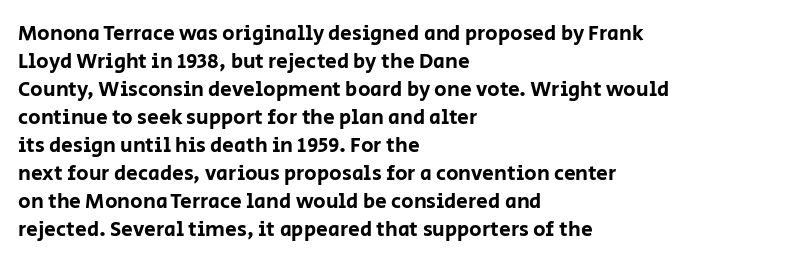
Q: Is the text italic (slanted)? A: No, it is upright.
Q: Is the text underlined? A: No.
Q: How is the paragraph aligned? A: Left-aligned.
Q: Is the spacing between letters normal or unusually wide? A: Normal.
Q: Is the spacing between lines tight, normal or loose? A: Normal.
